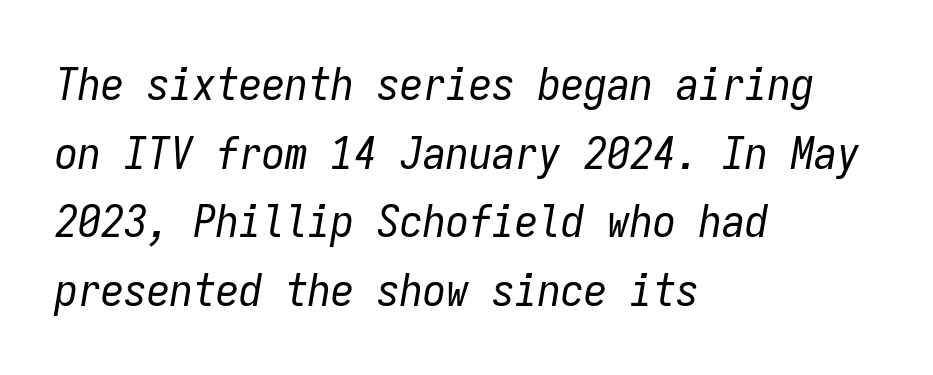
{"italic": "yes", "lean": "right", "slant_degrees": 9, "bold": "no", "weight": "regular", "width": "condensed", "stroke_contrast": "low", "x_height": "medium", "monospaced": "yes", "underline": "no", "align": "left", "line_spacing": "normal", "line_spacing_ratio": 1.49, "letter_spacing": "normal", "letter_spacing_em": 0.0, "glyph_px": 46}
